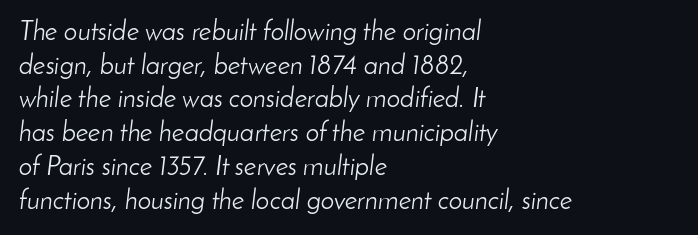
These lines were composed using italics. Caption: multi-line text, flush left, ragged right. In terms of leading, this rendering sits right in the middle. The gaps between neighbouring characters are ordinary and unremarkable.
